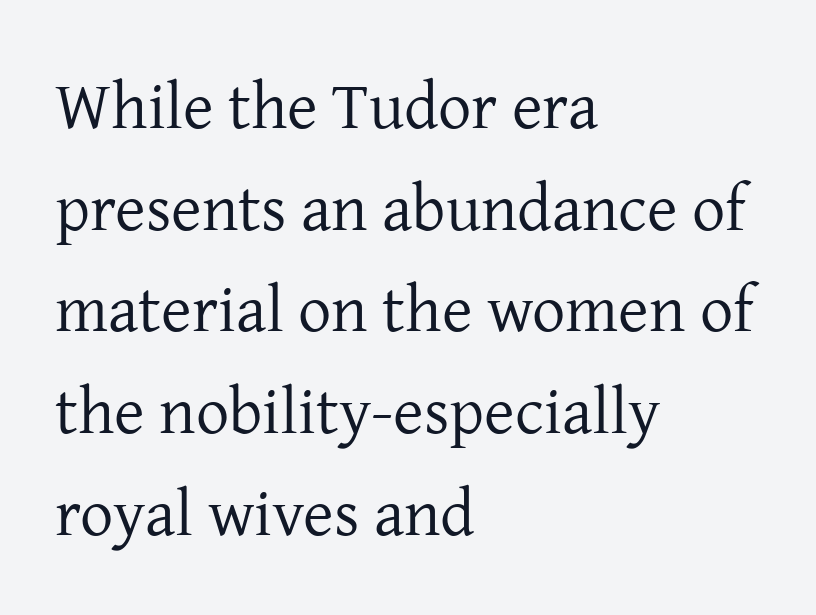
The image shows 66 px regular-weight serif type, upright; set left-aligned, normal line spacing (1.54x), normal letter spacing, not underlined; low stroke contrast and a medium x-height.
